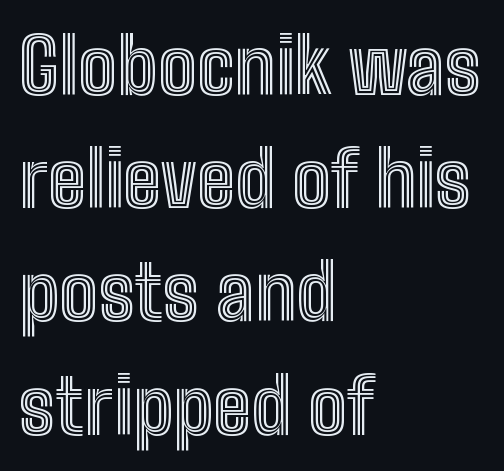
The image shows 77 px condensed type, upright; set left-aligned, normal line spacing (1.47x), normal letter spacing, not underlined; a medium x-height.
